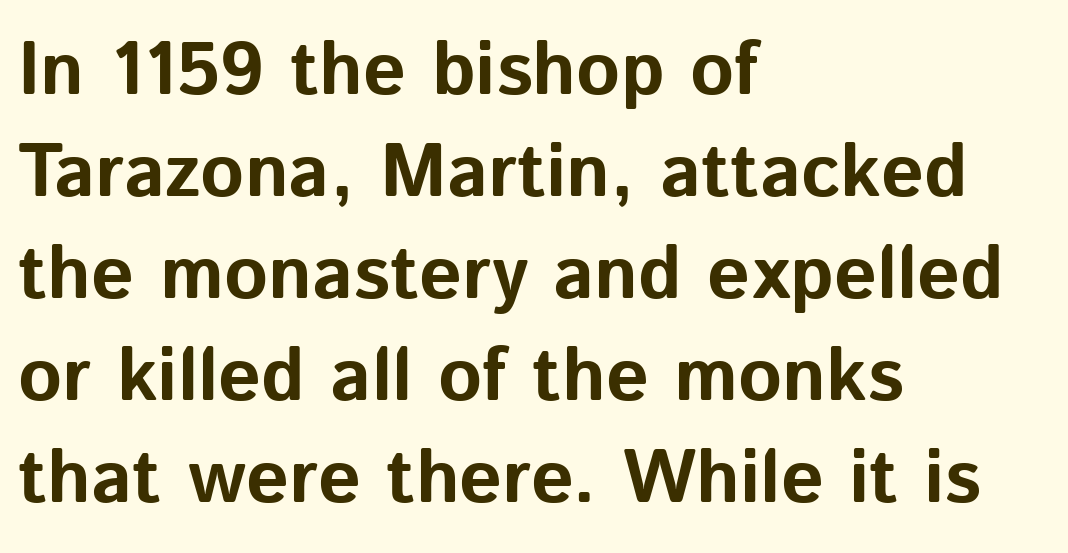
The image shows 75 px bold sans-serif type, upright; set left-aligned, normal line spacing (1.36x), normal letter spacing, not underlined; low stroke contrast and a medium x-height.
